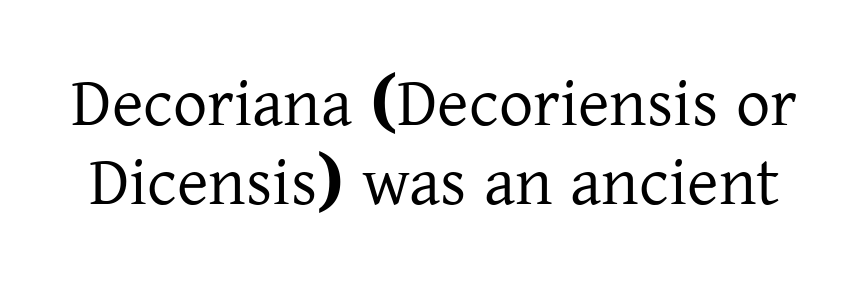
The image shows 68 px serif type, upright; set line spacing 1.16x, normal letter spacing, not underlined; low stroke contrast and a medium x-height.
